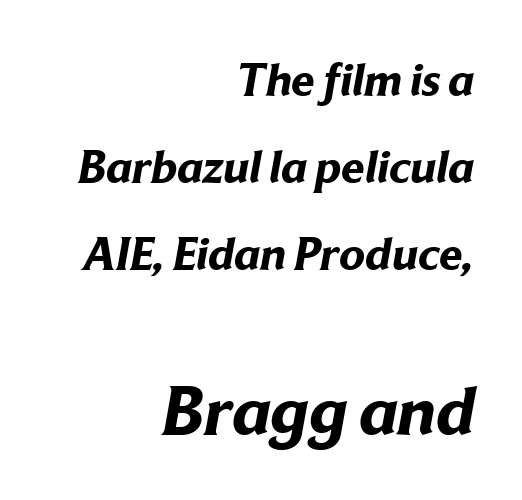
Q: Is the text bold? A: Yes.
Q: Is the typeface a serif or a sans-serif typeface? A: Sans-serif.
Q: Is the text underlined? A: No.
Q: How is the paragraph aligned? A: Right-aligned.
Q: Is the spacing between letters normal or unusually wide? A: Normal.
Q: Which block of text is set in a larger size, the first (top) or the second (bottom)? A: The second (bottom) one.
Q: Width (condensed, normal, or wide)? A: Normal.
Q: Stroke contrast? A: Low.
Q: x-height? A: Medium.
Q: Monospaced? A: No.
